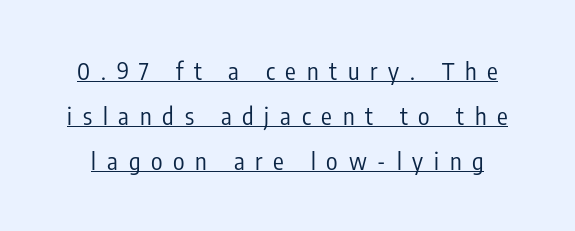
Q: Is the text bold? A: No.
Q: Is the text italic (slanted)? A: No, it is upright.
Q: Is the text underlined? A: Yes.
Q: Is the spacing between letters normal or unusually wide? A: Unusually wide.
